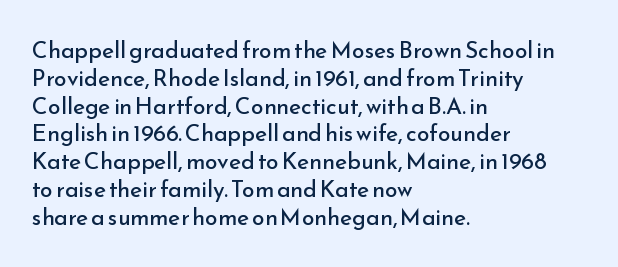
Italic: no, the glyphs are upright roman. Typeset ragged right — the left edge is the straight one. The gaps between neighbouring characters are ordinary and unremarkable. No letter is thick-stroked: the sample isn't bold. Lines of text with bare space underneath.
